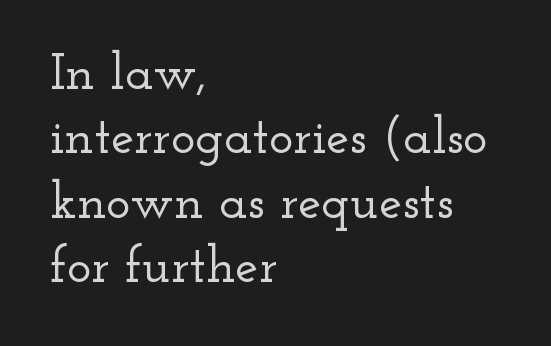
Letterform terminals end in serifs throughout the passage. Does extra space separate the letters? No, they use regular spacing. Ordinary non-slanted type is in use. Is this a fixed-width face? No — the glyphs have proportional, varying widths. Rule under the text: the space is simply empty. Notice how the passage keeps a crisp vertical edge on the left only.
